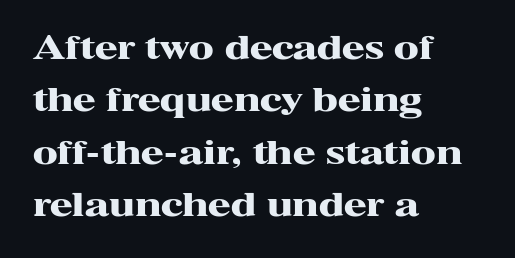
The image shows 33 px heavy, wide serif type, upright; set left-aligned, normal line spacing (1.59x), normal letter spacing, not underlined; high stroke contrast and a medium x-height.
